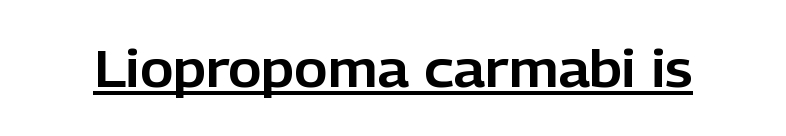
These lines are composed in type without serifs. Ordinary non-slanted type is in use. This sample has the flowing, uneven cadence of proportional lettering. Words appear dense and cohesive because spacing is normal. Students, observe the line beneath the letters — that is underlining.
